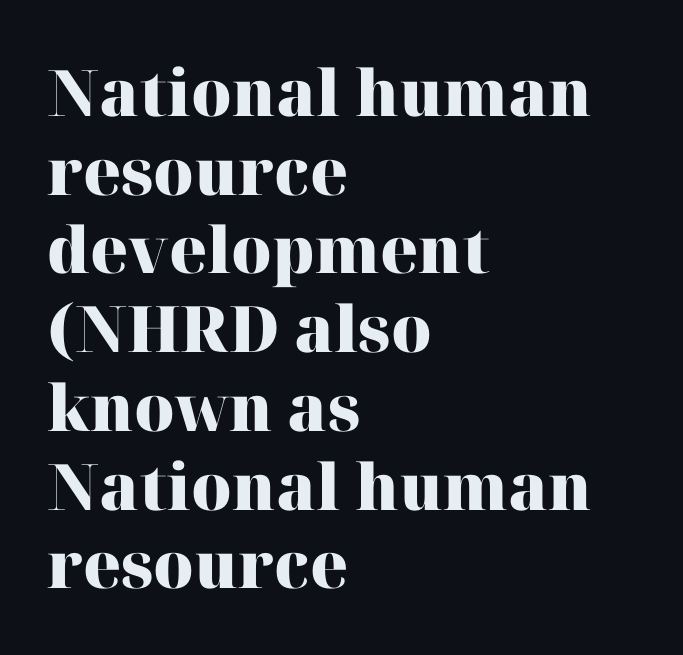
Q: Is the text bold? A: Yes.
Q: Is the text italic (slanted)? A: No, it is upright.
Q: Is the typeface a serif or a sans-serif typeface? A: Serif.
Q: Is the text underlined? A: No.
Q: How is the paragraph aligned? A: Left-aligned.
Q: Is the spacing between letters normal or unusually wide? A: Normal.
Q: Width (condensed, normal, or wide)? A: Normal.
Q: Stroke contrast? A: High.
Q: x-height? A: Medium.
Q: Monospaced? A: No.
